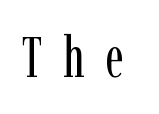
You could only call the tracking loose — the letters float apart. Caption: face not bold, strokes unweighted. Decoration check: the copy has no underline. The passage shown is typed in a proportional face where columns would drift. Posture: vertical. Regarding serifs, this sample has them.
